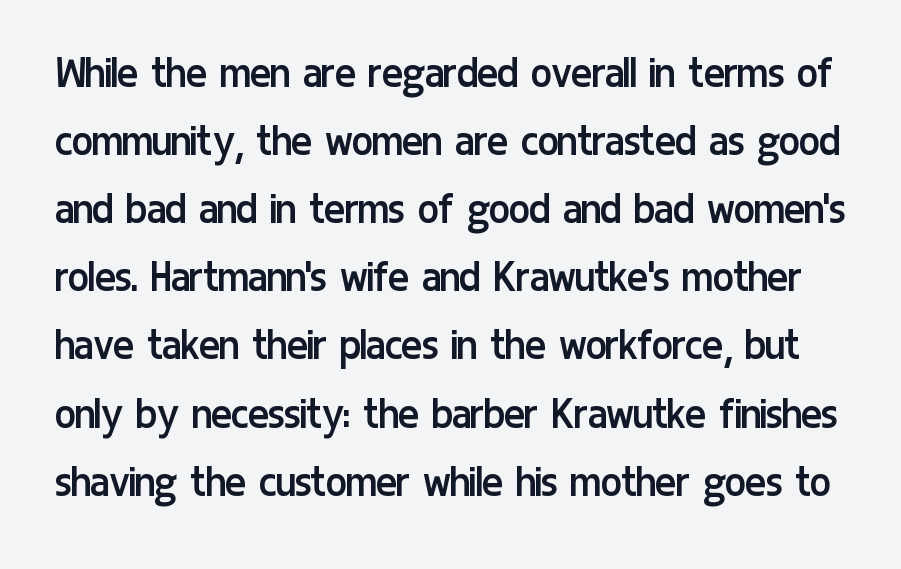
Q: Is the text bold? A: No.
Q: Is the text italic (slanted)? A: No, it is upright.
Q: Is the typeface a serif or a sans-serif typeface? A: Sans-serif.
Q: Is the text underlined? A: No.
Q: Is the spacing between letters normal or unusually wide? A: Normal.
Q: Is the spacing between lines tight, normal or loose? A: Normal.
Q: Width (condensed, normal, or wide)? A: Condensed.
Q: Stroke contrast? A: Low.
Q: x-height? A: Medium.
Q: Monospaced? A: No.
